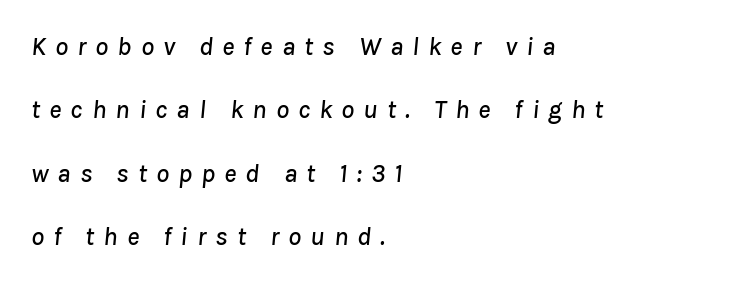
Any mark beneath the type? The region is blank. The paragraph has a hard left edge and a soft right edge. Students, observe: this is what heavily led, spacious text looks like. Tall strokes in this sample are angled rather than plumb. Characters follow at a spacing far wider than the type designer built in.
